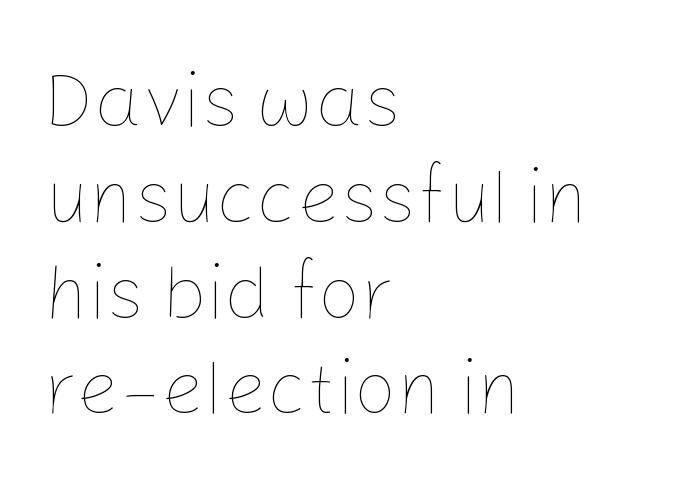
Q: Is the text bold? A: No.
Q: Is the text italic (slanted)? A: No, it is upright.
Q: Is the text underlined? A: No.
Q: How is the paragraph aligned? A: Left-aligned.
Q: Is the spacing between letters normal or unusually wide? A: Normal.
Q: Is the spacing between lines tight, normal or loose? A: Normal.
Q: Width (condensed, normal, or wide)? A: Normal.
Q: Stroke contrast? A: Low.
Q: x-height? A: Medium.
Q: Monospaced? A: No.
